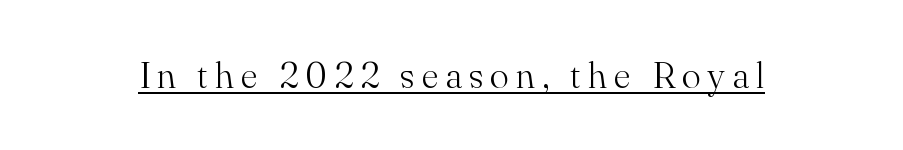
Q: Is the text bold? A: No.
Q: Is the text italic (slanted)? A: No, it is upright.
Q: Is the typeface a serif or a sans-serif typeface? A: Serif.
Q: Is the text underlined? A: Yes.
Q: Width (condensed, normal, or wide)? A: Normal.
Q: Stroke contrast? A: Medium.
Q: x-height? A: Small.
Q: Monospaced? A: No.
